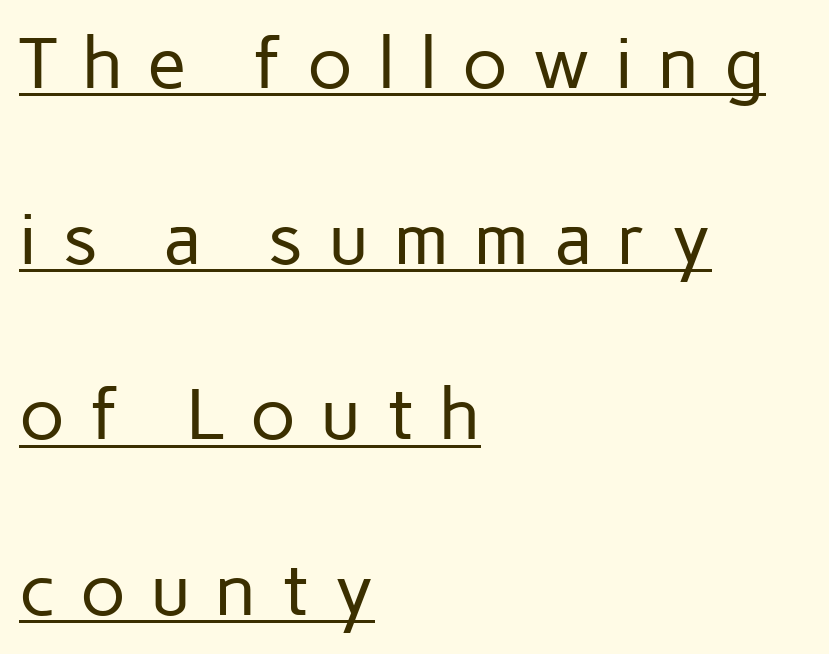
{"serif": "no", "italic": "no", "bold": "no", "weight": "regular", "width": "normal", "stroke_contrast": "low", "x_height": "medium", "monospaced": "no", "underline": "yes", "align": "left", "line_spacing": "loose", "line_spacing_ratio": 2.44, "letter_spacing": "wide", "letter_spacing_em": 0.34, "glyph_px": 72}
